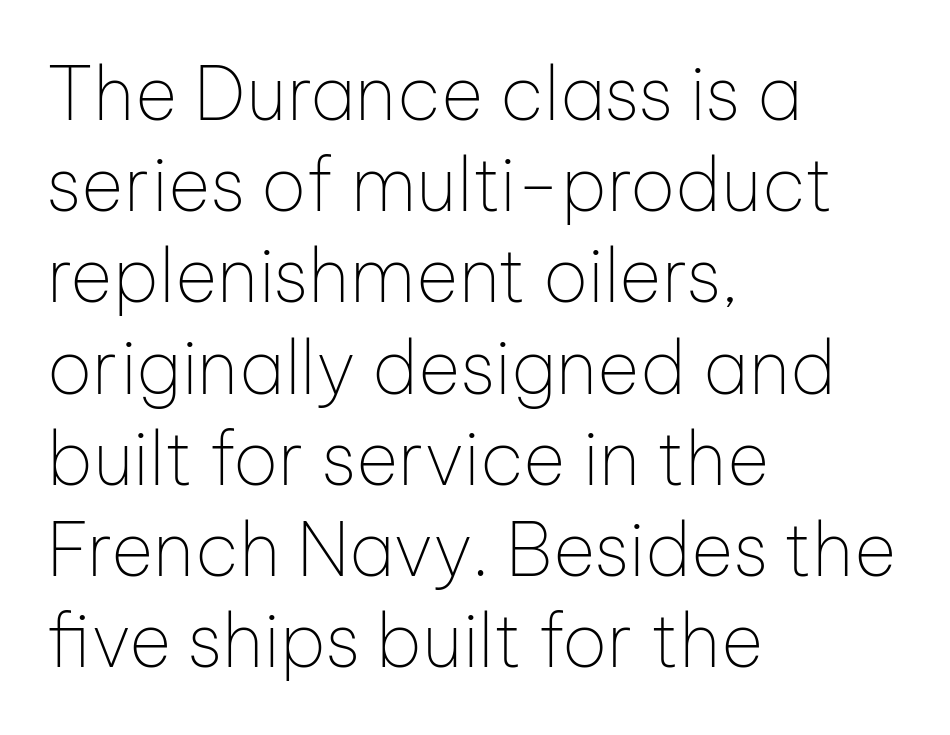
Q: Is the text bold? A: No.
Q: Is the text italic (slanted)? A: No, it is upright.
Q: Is the typeface a serif or a sans-serif typeface? A: Sans-serif.
Q: Is the text underlined? A: No.
Q: How is the paragraph aligned? A: Left-aligned.
Q: Is the spacing between letters normal or unusually wide? A: Normal.
Q: Is the spacing between lines tight, normal or loose? A: Normal.
Q: Width (condensed, normal, or wide)? A: Normal.
Q: Stroke contrast? A: Low.
Q: x-height? A: Medium.
Q: Monospaced? A: No.
